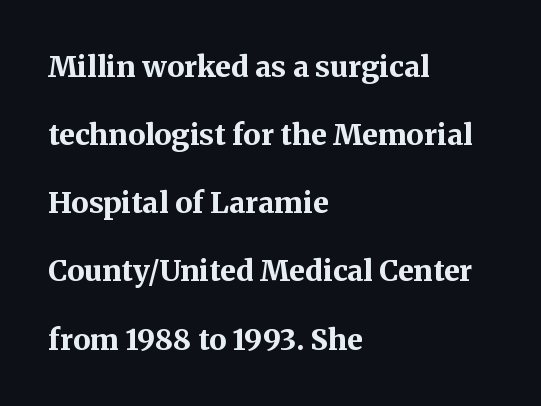
{"serif": "yes", "italic": "no", "bold": "yes", "weight": "bold", "width": "normal", "stroke_contrast": "medium", "x_height": "medium", "monospaced": "no", "underline": "no", "align": "left", "line_spacing": "loose", "line_spacing_ratio": 2.35, "letter_spacing": "normal", "letter_spacing_em": 0.0, "glyph_px": 29}
